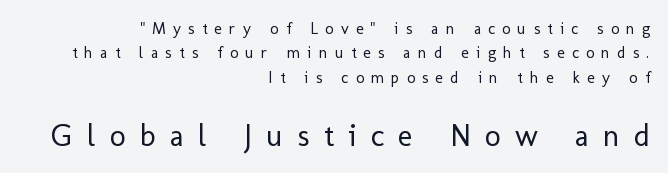
Stroke thickness stays within the range of a standard reading face or lighter. Here the second block reads like a headline and the first like body copy. The paragraph shown leans on its right margin. Bare-footed words on every line.
